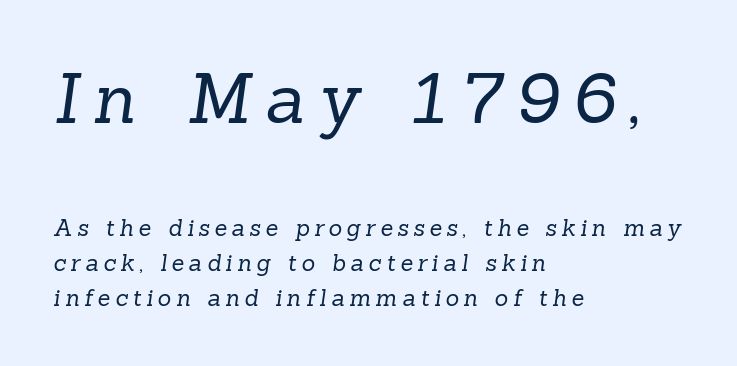
{"serif": "yes", "bold": "no", "weight": "regular", "width": "normal", "stroke_contrast": "low", "x_height": "medium", "monospaced": "no", "underline": "no", "align": "left", "line_spacing": "normal", "line_spacing_ratio": 1.51, "letter_spacing": "wide", "letter_spacing_em": 0.21, "larger_block": "first", "size_ratio": 3.0, "glyph_px": 69}
